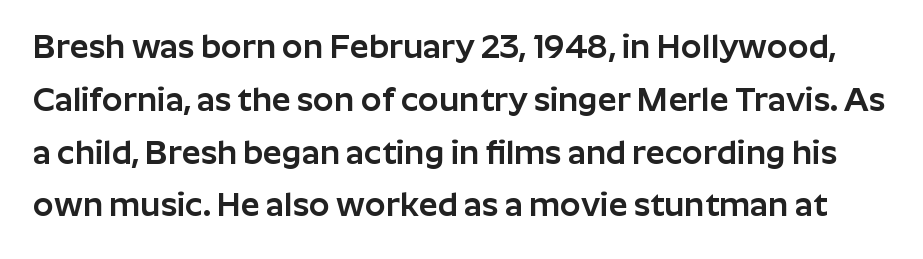
Q: Is the text italic (slanted)? A: No, it is upright.
Q: Is the typeface a serif or a sans-serif typeface? A: Sans-serif.
Q: Is the text underlined? A: No.
Q: Is the spacing between letters normal or unusually wide? A: Normal.
Q: Is the spacing between lines tight, normal or loose? A: Normal.
Q: Width (condensed, normal, or wide)? A: Normal.
Q: Stroke contrast? A: Low.
Q: x-height? A: Medium.
Q: Monospaced? A: No.
